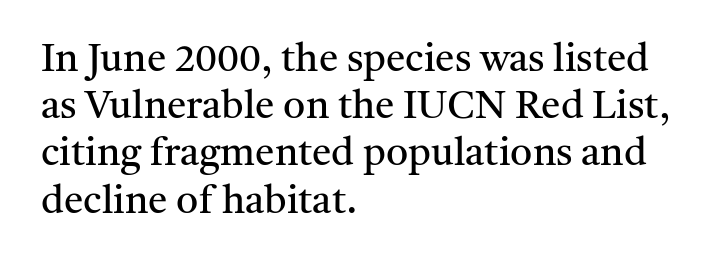
The image shows 39 px regular-weight serif type, upright; set left-aligned, line spacing 1.21x, normal letter spacing, not underlined; medium stroke contrast and a medium x-height.
